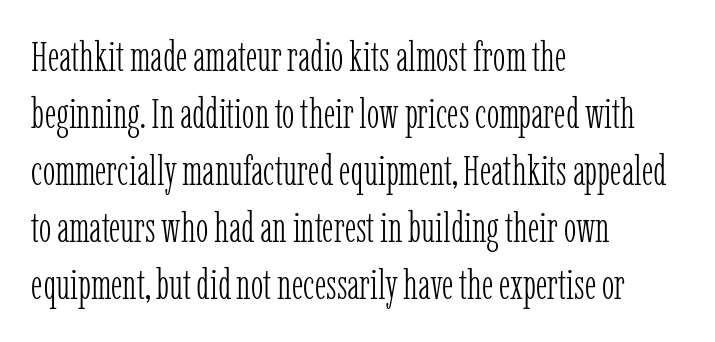
Q: Is the text bold? A: No.
Q: Is the text italic (slanted)? A: No, it is upright.
Q: Is the typeface a serif or a sans-serif typeface? A: Serif.
Q: Is the text underlined? A: No.
Q: How is the paragraph aligned? A: Left-aligned.
Q: Is the spacing between letters normal or unusually wide? A: Normal.
Q: Is the spacing between lines tight, normal or loose? A: Normal.
Q: Width (condensed, normal, or wide)? A: Condensed.
Q: Stroke contrast? A: Low.
Q: x-height? A: Medium.
Q: Monospaced? A: No.
